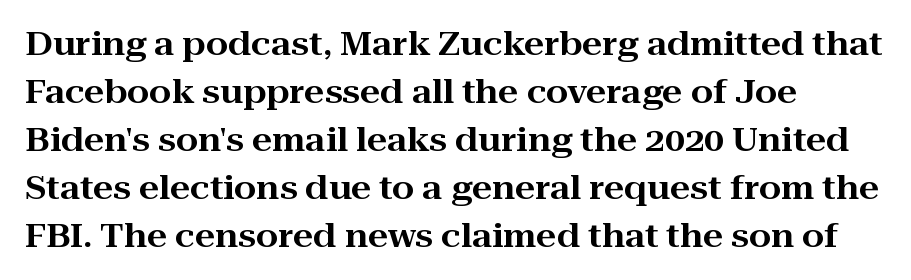
Each row of text sits above clean, open space. Ordinary non-slanted type is in use. The letters sit at their default tracking, neither squeezed nor spread. Varying glyph widths throughout — classic text-font behaviour.
